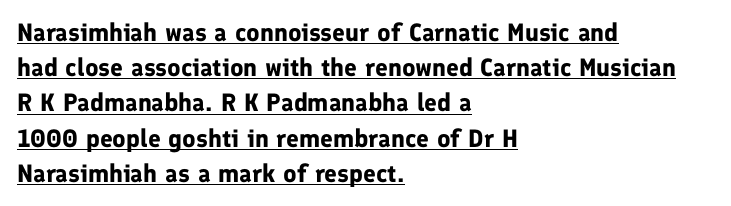
{"italic": "no", "bold": "yes", "underline": "yes", "align": "left", "line_spacing": "normal", "line_spacing_ratio": 1.41, "letter_spacing": "normal", "letter_spacing_em": 0.0, "glyph_px": 25}
